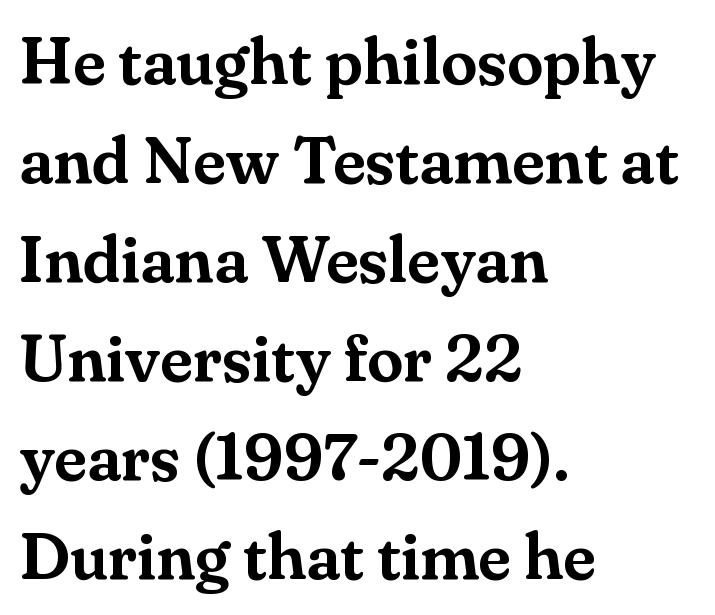
{"serif": "yes", "italic": "no", "width": "normal", "stroke_contrast": "medium", "x_height": "small", "monospaced": "no", "underline": "no", "align": "left", "line_spacing": "normal", "line_spacing_ratio": 1.5, "letter_spacing": "normal", "letter_spacing_em": 0.0, "glyph_px": 66}
